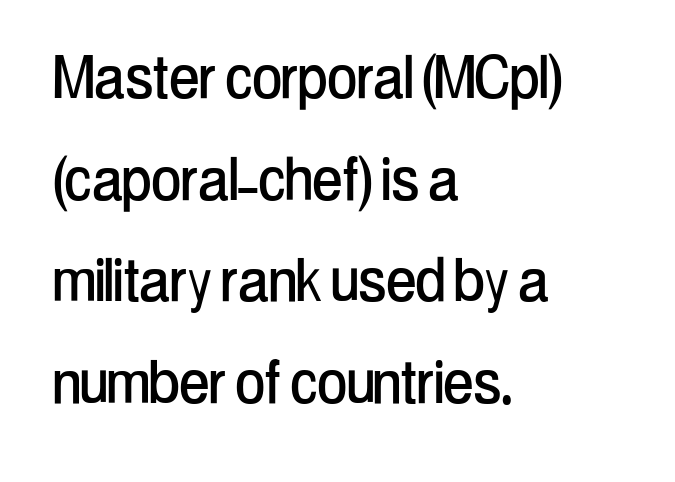
The image shows 72 px condensed sans-serif type, upright; set left-aligned, normal line spacing (1.41x), normal letter spacing, not underlined; low stroke contrast and a medium x-height.
